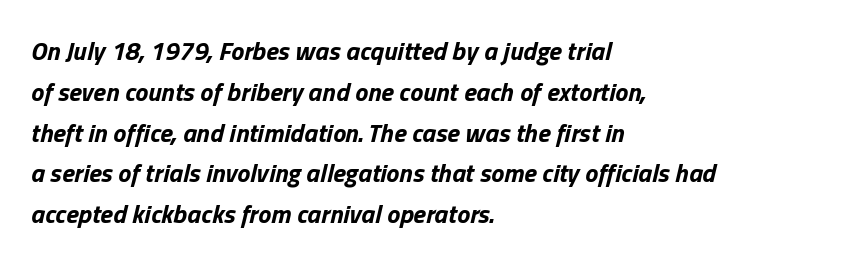
The lines sit at an ordinary, default distance from one another. Notice how thick the strokes are: this is what a full bold looks like. Does the copy run flush right? No — it runs flush left. You could call the tracking neutral — neither tight nor loose.
